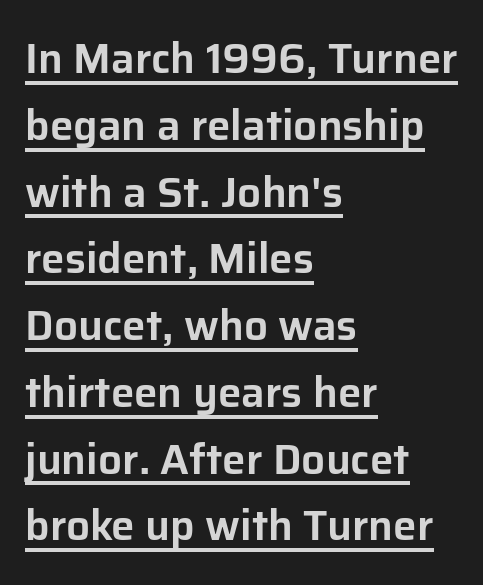
The image shows 42 px sans-serif type, upright; set left-aligned, normal line spacing (1.59x), normal letter spacing, underlined; low stroke contrast and a medium x-height.
